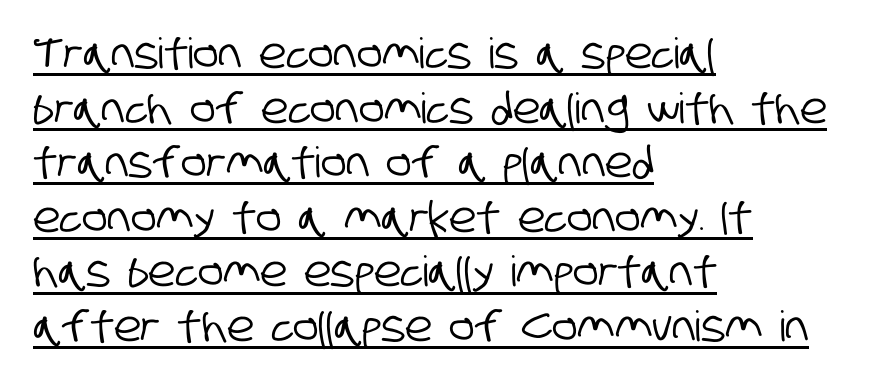
Each letter keeps its own natural width here, so spacing adapts to shape. Serif or sans? Sans — the stroke terminals are bare. The glyphs are accompanied by a horizontal stroke just below them. Casual observation: everything's shoved over to the left. Compared with typical paragraphs, the rows here are spaced about the same.
